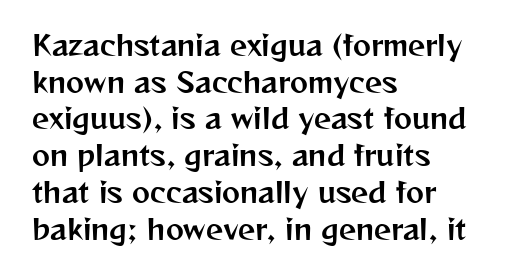
Q: Is the text italic (slanted)? A: No, it is upright.
Q: Is the text underlined? A: No.
Q: How is the paragraph aligned? A: Left-aligned.
Q: Is the spacing between letters normal or unusually wide? A: Normal.
Q: Is the spacing between lines tight, normal or loose? A: Normal.
